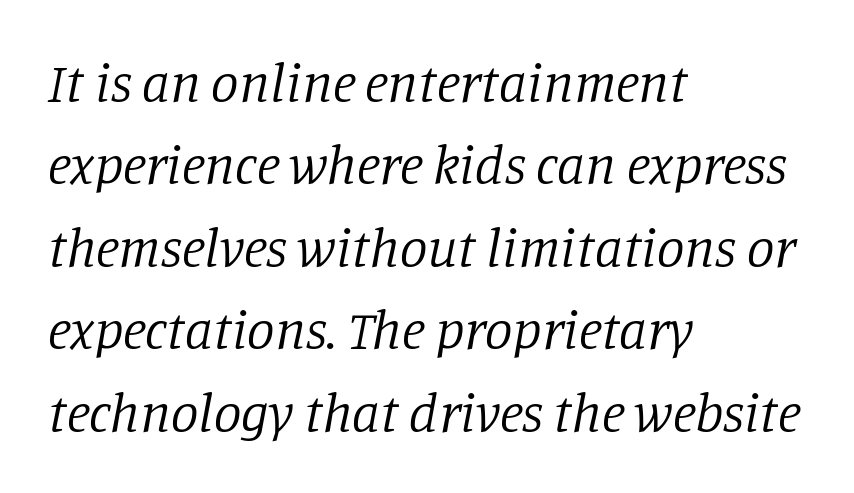
The image shows 55 px regular-weight serif type, italic (leaning right); set left-aligned, normal line spacing (1.5x), normal letter spacing, not underlined; low stroke contrast and a large x-height.
